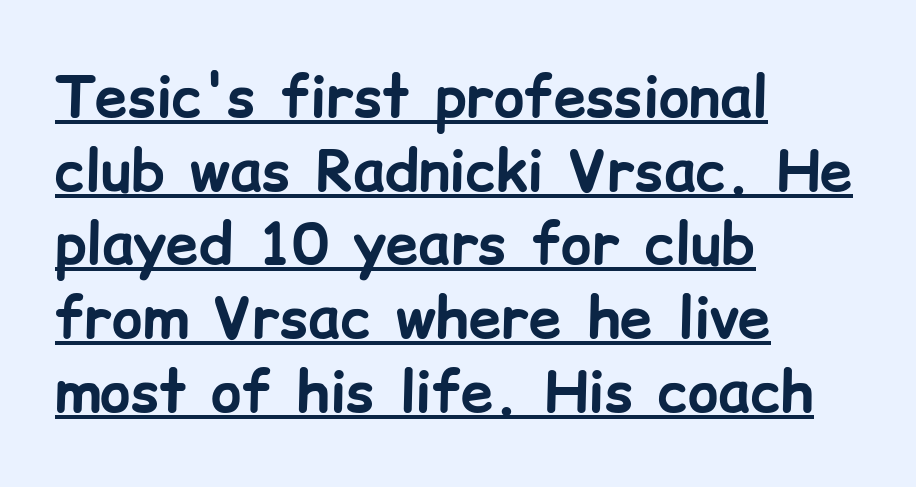
This is heavy type, rendered in bold. The typesetter chose a ragged-right arrangement here. The designer left line spacing at the default. You can see a thin bar hugging the bottom of the glyphs. Rendered with straight, roman letterforms.
